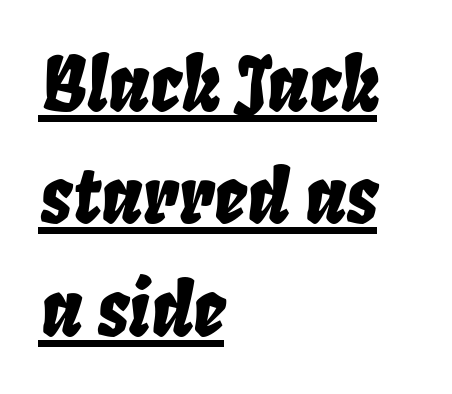
You can see a thin bar hugging the bottom of the glyphs. Regarding leading, the lines here are spaced in the standard way. Characters follow at the spacing the type designer built in. Reading down the block, your eye returns to a fixed left position each line.
